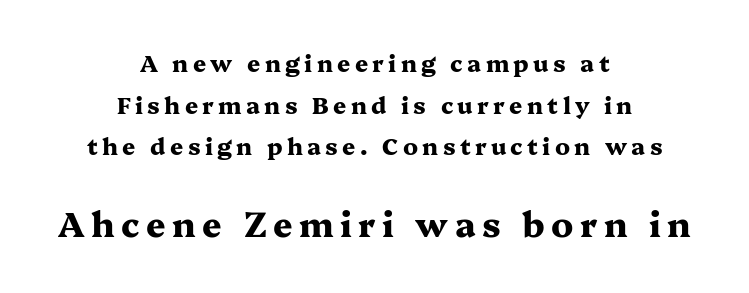
Q: Is the text bold? A: Yes.
Q: Is the text italic (slanted)? A: No, it is upright.
Q: Is the typeface a serif or a sans-serif typeface? A: Serif.
Q: Is the text underlined? A: No.
Q: How is the paragraph aligned? A: Centered.
Q: Which block of text is set in a larger size, the first (top) or the second (bottom)? A: The second (bottom) one.
Q: Width (condensed, normal, or wide)? A: Wide.
Q: Stroke contrast? A: Medium.
Q: x-height? A: Medium.
Q: Monospaced? A: No.
